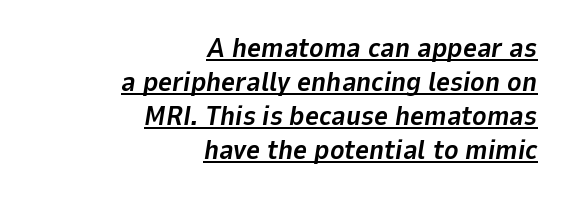
Q: Is the text bold? A: Yes.
Q: Is the text italic (slanted)? A: Yes, it leans right by about 9 degrees.
Q: Is the text underlined? A: Yes.
Q: How is the paragraph aligned? A: Right-aligned.
Q: Is the spacing between letters normal or unusually wide? A: Normal.
Q: Is the spacing between lines tight, normal or loose? A: Normal.
